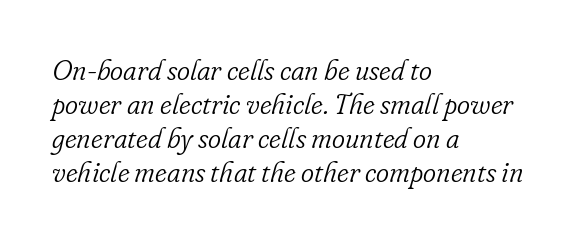
{"serif": "yes", "italic": "yes", "lean": "right", "slant_degrees": 16, "bold": "no", "weight": "light", "width": "normal", "stroke_contrast": "low", "x_height": "small", "monospaced": "no", "underline": "no", "align": "left", "line_spacing_ratio": 1.22, "letter_spacing": "normal", "letter_spacing_em": 0.0, "glyph_px": 28}
